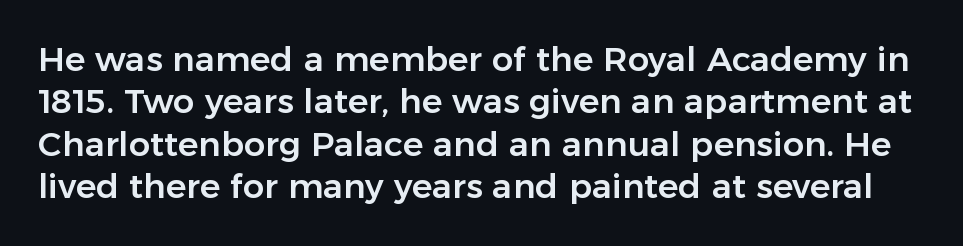
The image shows 34 px sans-serif type, upright; set normal line spacing (1.25x), normal letter spacing, not underlined; low stroke contrast and a medium x-height.
